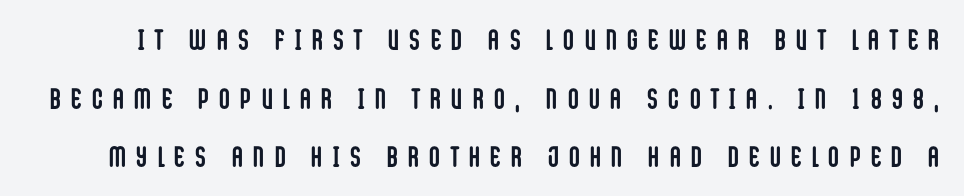
The image shows 29 px semibold, condensed sans-serif type, upright; set loose line spacing (2.02x), unusually wide letter spacing (+0.37 em), not underlined; low stroke contrast and a large x-height.
